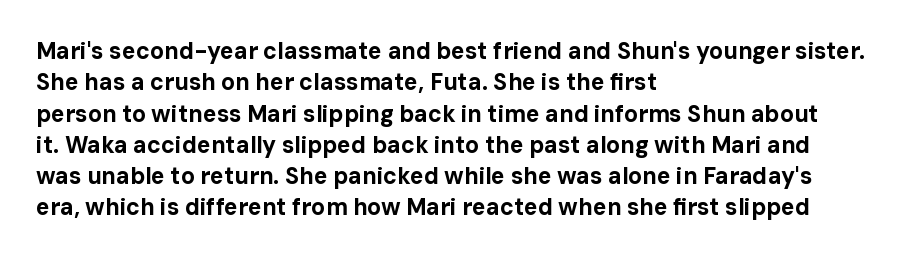
The image shows 23 px bold type, upright; set left-aligned, normal line spacing (1.36x), normal letter spacing, not underlined.
